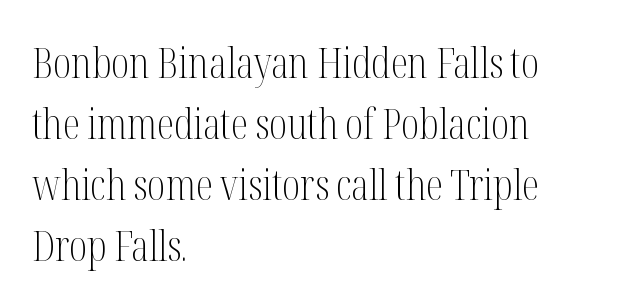
Q: Is the text bold? A: No.
Q: Is the text italic (slanted)? A: No, it is upright.
Q: Is the typeface a serif or a sans-serif typeface? A: Serif.
Q: Is the text underlined? A: No.
Q: How is the paragraph aligned? A: Left-aligned.
Q: Is the spacing between letters normal or unusually wide? A: Normal.
Q: Is the spacing between lines tight, normal or loose? A: Normal.
Q: Width (condensed, normal, or wide)? A: Condensed.
Q: Stroke contrast? A: Medium.
Q: x-height? A: Medium.
Q: Monospaced? A: No.
